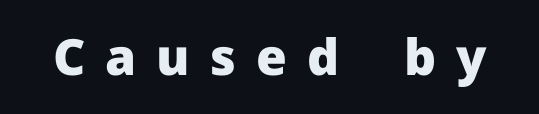
{"serif": "no", "italic": "no", "bold": "yes", "weight": "heavy", "width": "normal", "stroke_contrast": "low", "x_height": "medium", "monospaced": "no", "underline": "no", "letter_spacing": "wide", "letter_spacing_em": 0.4, "glyph_px": 50}
